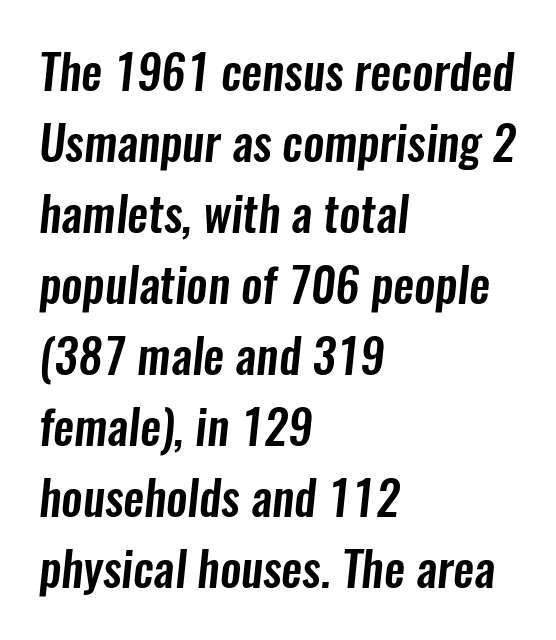
Q: Is the typeface a serif or a sans-serif typeface? A: Sans-serif.
Q: Is the text underlined? A: No.
Q: How is the paragraph aligned? A: Left-aligned.
Q: Is the spacing between letters normal or unusually wide? A: Normal.
Q: Is the spacing between lines tight, normal or loose? A: Normal.
Q: Width (condensed, normal, or wide)? A: Condensed.
Q: Stroke contrast? A: Low.
Q: x-height? A: Medium.
Q: Monospaced? A: No.
